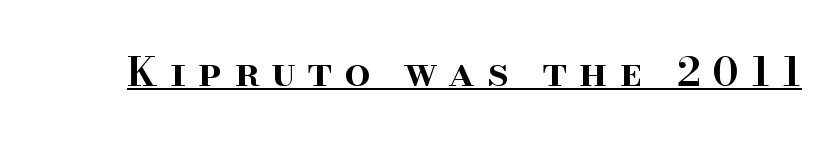
Q: Is the text bold? A: Semi-bold.
Q: Is the text italic (slanted)? A: No, it is upright.
Q: Is the typeface a serif or a sans-serif typeface? A: Serif.
Q: Is the text underlined? A: Yes.
Q: Is the spacing between letters normal or unusually wide? A: Unusually wide.
Q: Width (condensed, normal, or wide)? A: Normal.
Q: Stroke contrast? A: High.
Q: x-height? A: Small.
Q: Monospaced? A: No.
